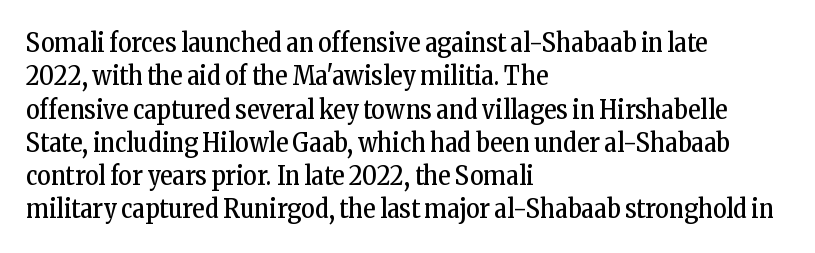
Q: Is the text bold? A: No.
Q: Is the text italic (slanted)? A: No, it is upright.
Q: Is the text underlined? A: No.
Q: How is the paragraph aligned? A: Left-aligned.
Q: Is the spacing between letters normal or unusually wide? A: Normal.
Q: Is the spacing between lines tight, normal or loose? A: Normal.
